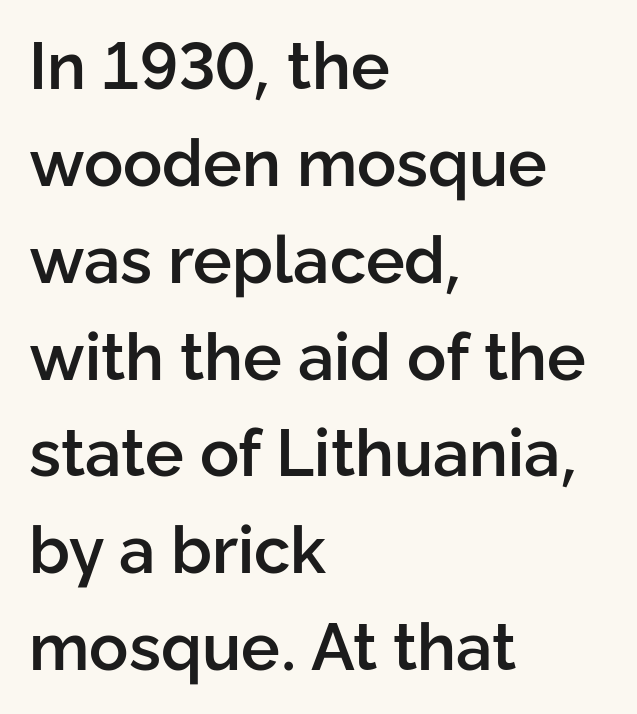
The image shows 65 px semibold sans-serif type, upright; set left-aligned, normal line spacing (1.49x), normal letter spacing, not underlined; low stroke contrast and a medium x-height.
